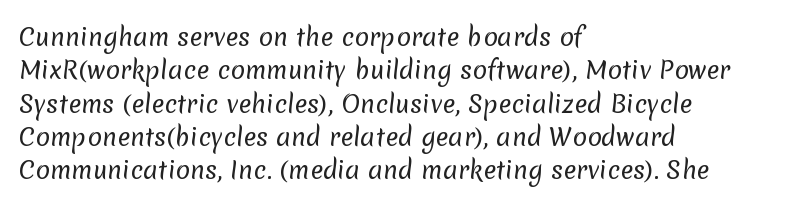
{"bold": "no", "underline": "no", "align": "left", "line_spacing": "normal", "line_spacing_ratio": 1.39, "letter_spacing": "normal", "letter_spacing_em": 0.0, "glyph_px": 24}
